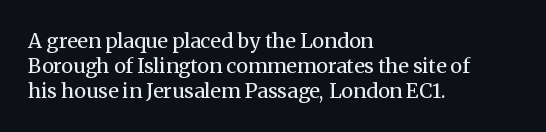
Q: Is the text bold? A: No.
Q: Is the text italic (slanted)? A: No, it is upright.
Q: Is the text underlined? A: No.
Q: How is the paragraph aligned? A: Left-aligned.
Q: Is the spacing between letters normal or unusually wide? A: Normal.
